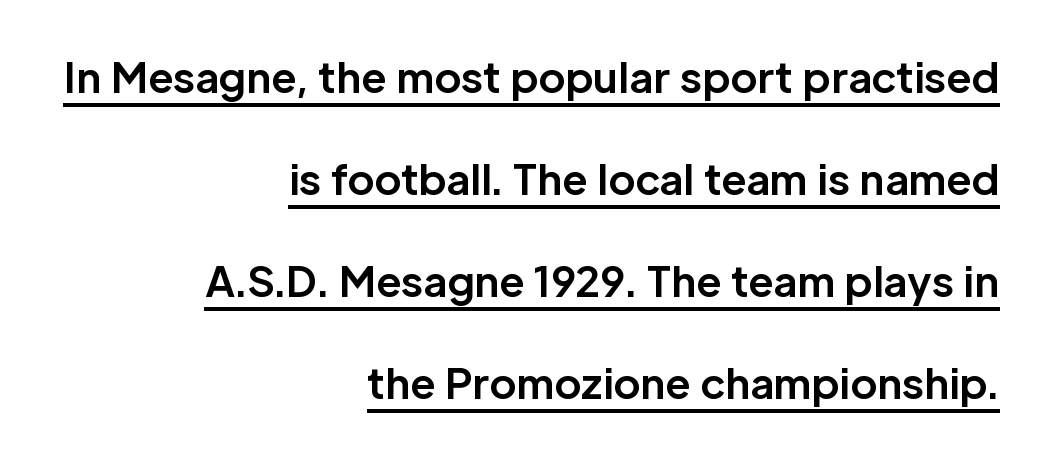
The image shows 41 px bold sans-serif type, upright; set right-aligned, loose line spacing (2.49x), normal letter spacing, underlined; low stroke contrast and a medium x-height.
